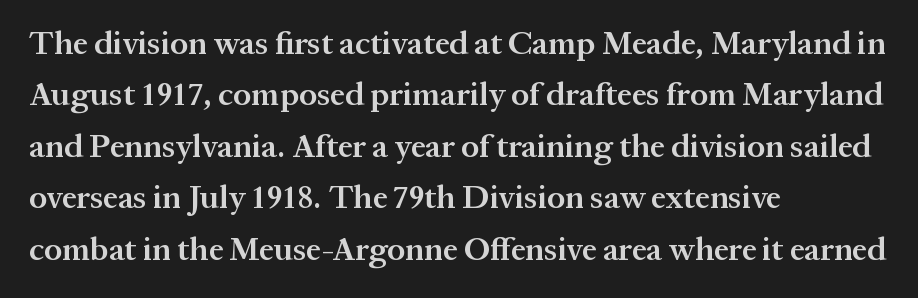
Q: Is the text bold? A: Semi-bold.
Q: Is the text italic (slanted)? A: No, it is upright.
Q: Is the typeface a serif or a sans-serif typeface? A: Serif.
Q: Is the text underlined? A: No.
Q: How is the paragraph aligned? A: Left-aligned.
Q: Is the spacing between letters normal or unusually wide? A: Normal.
Q: Is the spacing between lines tight, normal or loose? A: Normal.
Q: Width (condensed, normal, or wide)? A: Normal.
Q: Stroke contrast? A: Medium.
Q: x-height? A: Medium.
Q: Monospaced? A: No.
